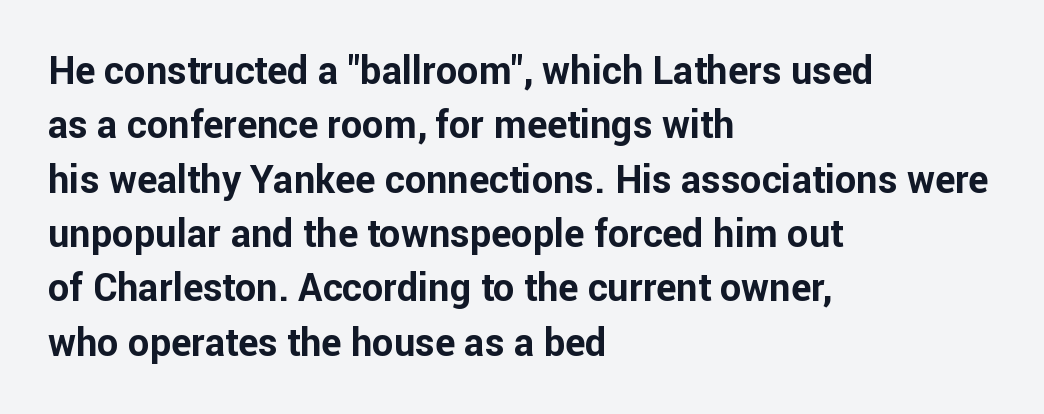
{"serif": "no", "italic": "no", "bold": "yes", "weight": "bold", "width": "normal", "stroke_contrast": "low", "x_height": "medium", "monospaced": "no", "underline": "no", "align": "left", "line_spacing": "normal", "line_spacing_ratio": 1.43, "letter_spacing": "normal", "letter_spacing_em": 0.0, "glyph_px": 38}
